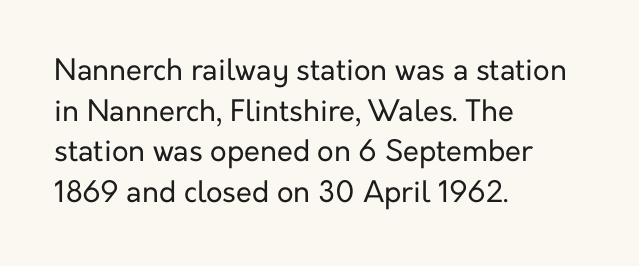
No word sits above an underline. The typography opts for an upright posture over an oblique one. Examine the stroke ends and you'll find no serifs. Summary of vertical rhythm: regular, with standard interline spacing. Stroke mass is kept to a normal reading level or below.
